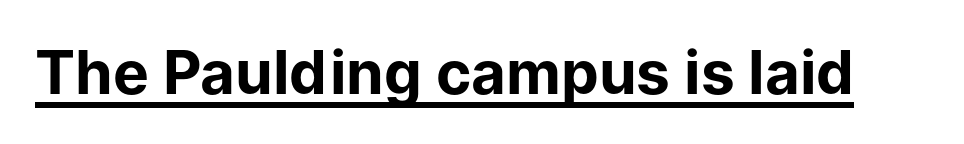
Q: Is the text bold? A: Yes.
Q: Is the text italic (slanted)? A: No, it is upright.
Q: Is the typeface a serif or a sans-serif typeface? A: Sans-serif.
Q: Is the text underlined? A: Yes.
Q: Is the spacing between letters normal or unusually wide? A: Normal.
Q: Width (condensed, normal, or wide)? A: Normal.
Q: Stroke contrast? A: Low.
Q: x-height? A: Medium.
Q: Monospaced? A: No.
